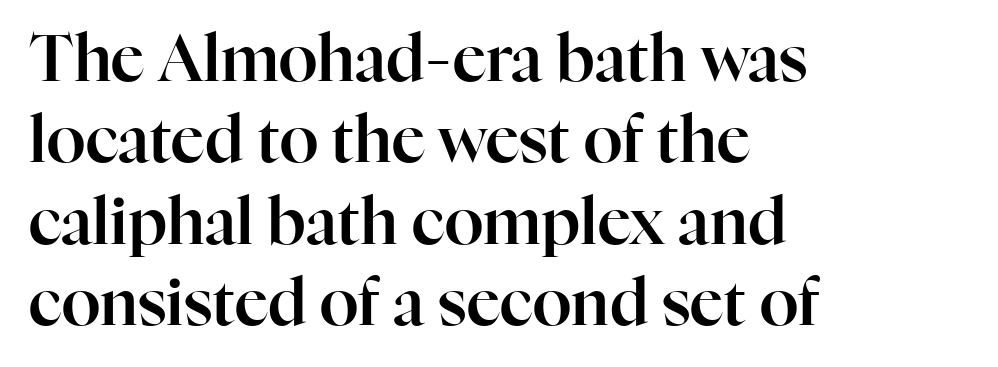
This sample keeps an unexceptional amount of space between lines. The face used here is proportionally spaced, like ordinary book or web type. Compared with a centered layout, this one pins lines to the left instead. This sample uses a serif face. Every stem runs plumb, perpendicular to the baseline. Look at the tracking — it's just the regular setting, nothing added.
